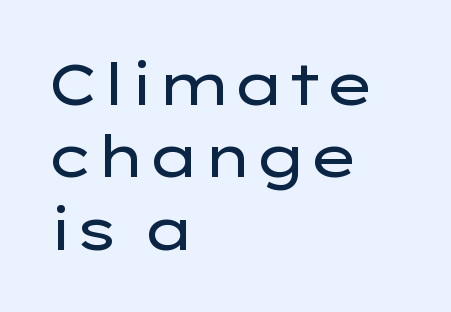
{"serif": "no", "italic": "no", "bold": "no", "weight": "regular", "width": "wide", "stroke_contrast": "low", "x_height": "medium", "monospaced": "no", "underline": "no", "align": "left", "line_spacing": "normal", "line_spacing_ratio": 1.25, "letter_spacing": "normal", "letter_spacing_em": 0.0, "glyph_px": 58}
